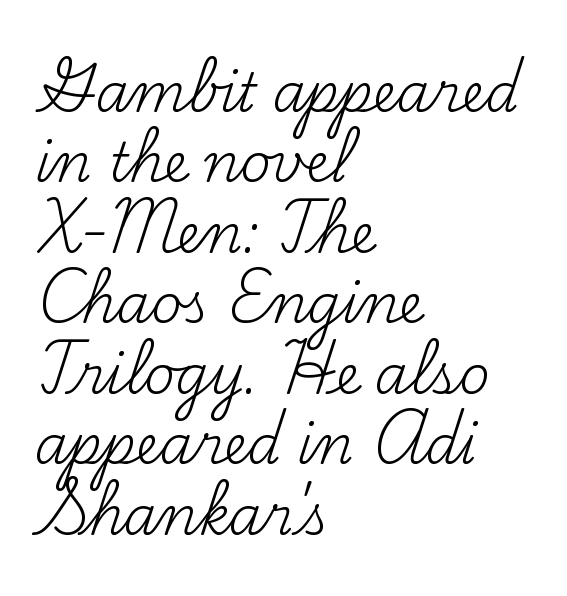
{"serif": "yes", "bold": "no", "weight": "regular", "width": "normal", "stroke_contrast": "medium", "x_height": "small", "monospaced": "no", "underline": "no", "align": "left", "line_spacing": "normal", "line_spacing_ratio": 1.33, "letter_spacing": "normal", "letter_spacing_em": 0.0, "glyph_px": 53}
